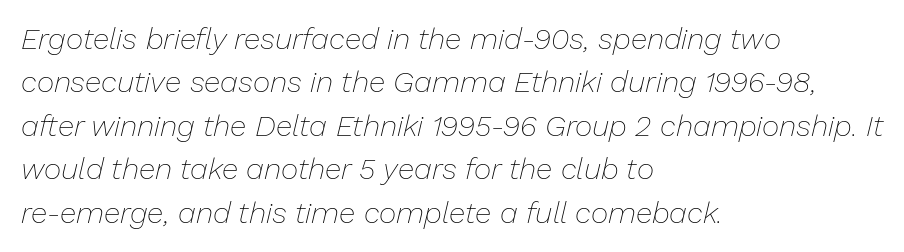
There's an unmistakable incline to the writing here. These lines are set flush left with a ragged right edge. Anything drawn beneath the words? Only blank space. No letter is thick-stroked: the sample isn't bold. Here the glyphs are tracked normally, forming tight word shapes. The line-height multiplier appears to be the usual default.
